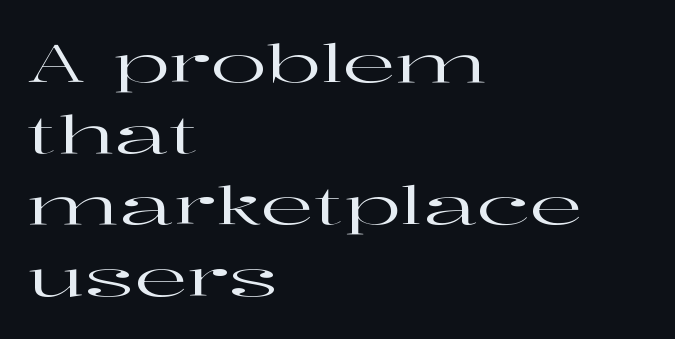
{"serif": "yes", "italic": "no", "width": "wide", "stroke_contrast": "high", "x_height": "medium", "monospaced": "no", "underline": "no", "align": "left", "line_spacing": "normal", "line_spacing_ratio": 1.37, "letter_spacing": "normal", "letter_spacing_em": 0.0, "glyph_px": 52}
